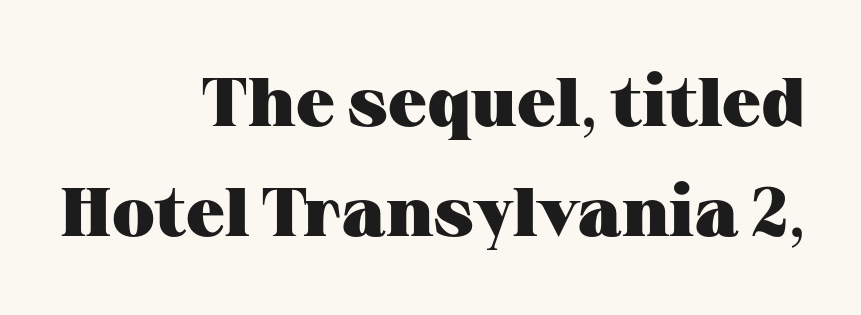
The image shows 69 px heavy, wide serif type, upright; set right-aligned, normal line spacing (1.6x), normal letter spacing, not underlined; medium stroke contrast and a medium x-height.
